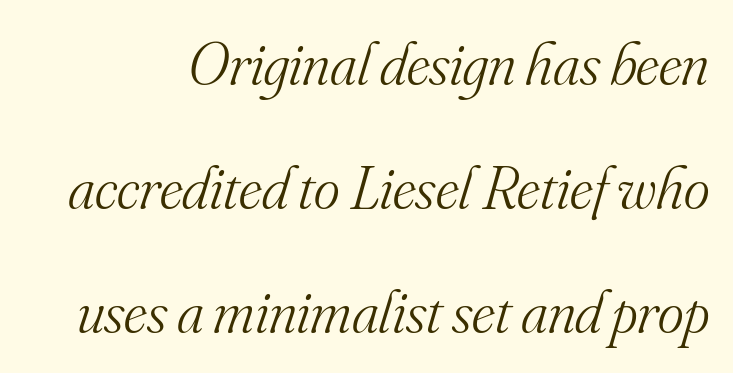
The image shows 62 px light serif type, italic (leaning right); set loose line spacing (2.0x), normal letter spacing, not underlined; medium stroke contrast and a small x-height.
